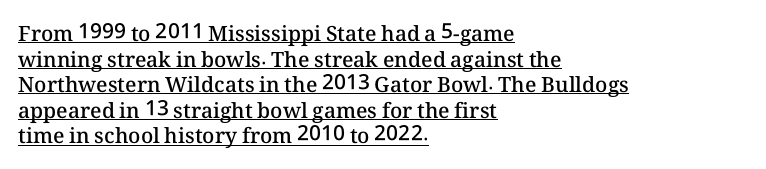
{"italic": "no", "bold": "semi", "underline": "yes", "align": "left", "line_spacing_ratio": 1.22, "letter_spacing": "normal", "letter_spacing_em": 0.0, "glyph_px": 21}
